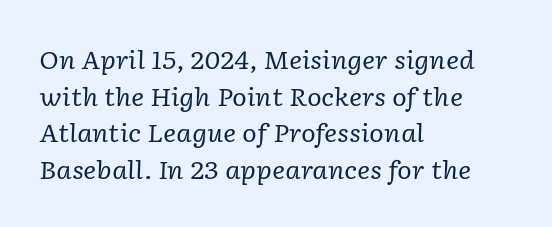
Q: Is the text bold? A: No.
Q: Is the text italic (slanted)? A: Yes, it leans right by about 2 degrees.
Q: Is the text underlined? A: No.
Q: How is the paragraph aligned? A: Left-aligned.
Q: Is the spacing between letters normal or unusually wide? A: Normal.
Q: Is the spacing between lines tight, normal or loose? A: Normal.
